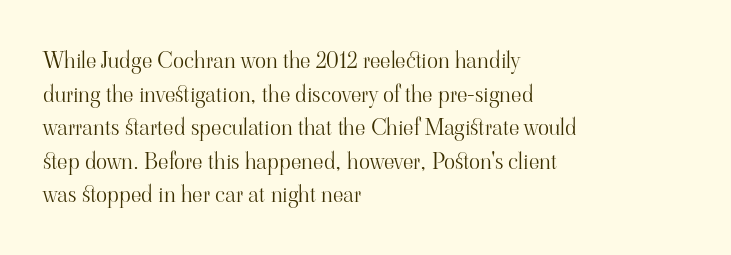
The image shows 23 px text type, upright; set left-aligned, normal line spacing (1.46x), normal letter spacing, not underlined.
